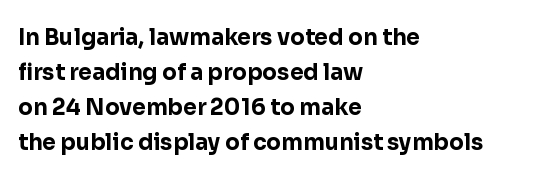
The image shows 22 px bold type, upright; set left-aligned, normal line spacing (1.59x), normal letter spacing, not underlined.
